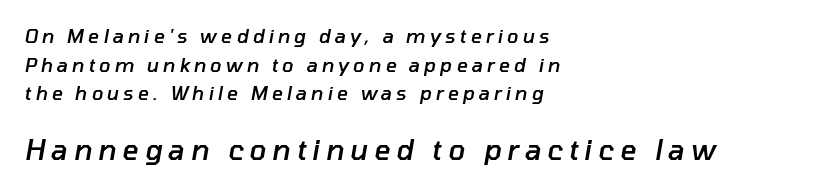
The image shows 28 px semibold type, italic (leaning right); set left-aligned, normal line spacing (1.51x), unusually wide letter spacing (+0.21 em), not underlined; the second (bottom) block is 1.47x larger; low stroke contrast and a medium x-height.
